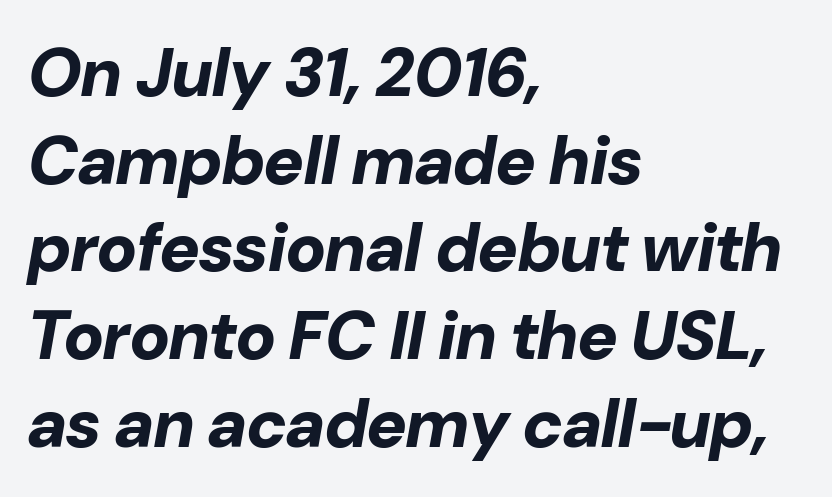
The image shows 68 px bold type, italic (leaning right); set left-aligned, normal line spacing (1.29x), normal letter spacing, not underlined; low stroke contrast and a medium x-height.
